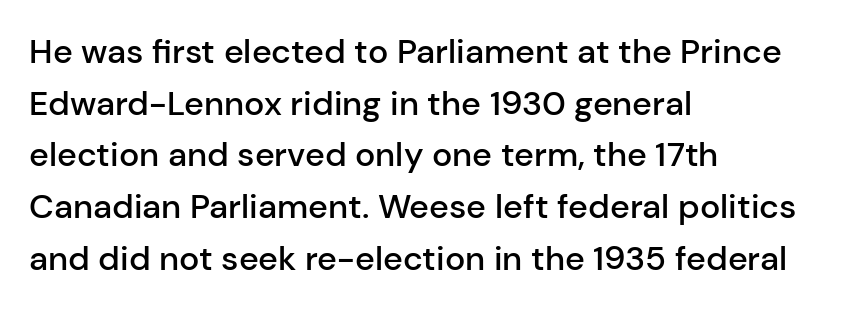
{"serif": "no", "italic": "no", "bold": "semi", "weight": "semibold", "width": "normal", "stroke_contrast": "low", "x_height": "medium", "monospaced": "no", "underline": "no", "align": "left", "line_spacing": "normal", "line_spacing_ratio": 1.52, "letter_spacing": "normal", "letter_spacing_em": 0.0, "glyph_px": 34}
